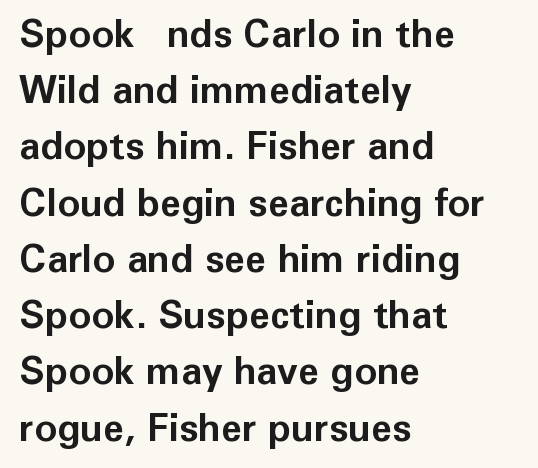
{"serif": "no", "italic": "no", "bold": "yes", "weight": "bold", "width": "normal", "stroke_contrast": "low", "x_height": "medium", "monospaced": "no", "underline": "no", "align": "left", "line_spacing": "normal", "line_spacing_ratio": 1.48, "letter_spacing": "normal", "letter_spacing_em": 0.0, "glyph_px": 38}
